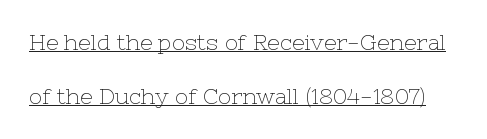
Caption: standard tracking, unaltered. Unbolded letterforms with no extra heft. Unlike italic type, these characters show no tilt at all. These characters rest on top of a visible drawn line. How would I describe the line gaps? Wide and relaxed.
